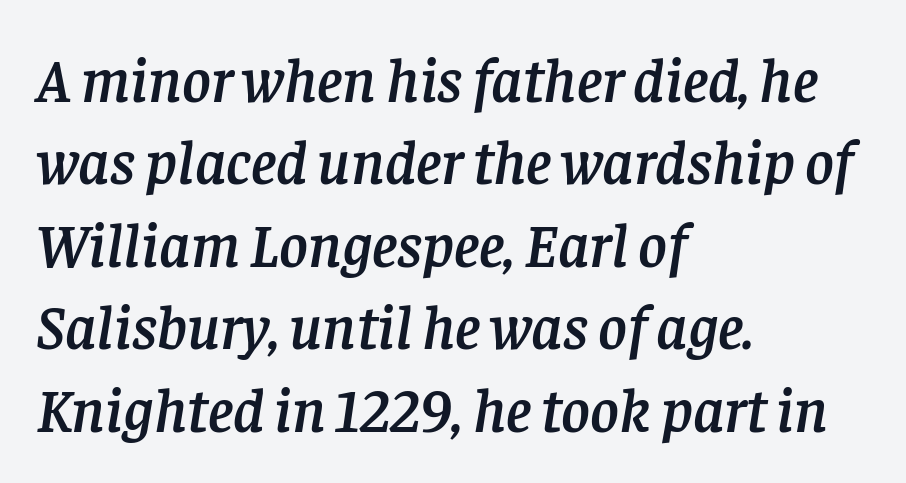
The image shows 62 px serif type, italic (leaning right); set left-aligned, normal line spacing (1.33x), normal letter spacing, not underlined; low stroke contrast and a large x-height.
